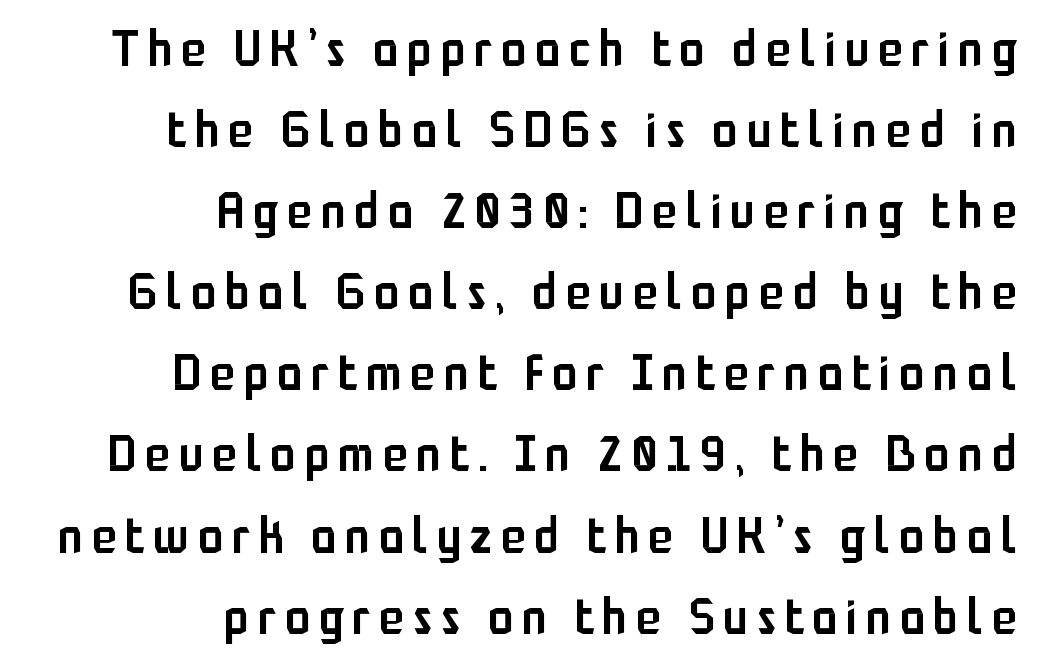
The paragraph shown leans on its right margin. Nobody drew a line under any word here. You could not count columns in this text — the font is proportionally spaced. Notice how descenders clear the ascenders below comfortably — that's standard leading. Notice how the stems are strictly vertical — no italics here.
